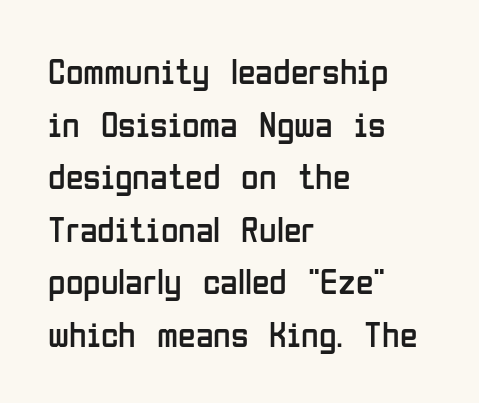
The image shows 36 px regular-weight, condensed sans-serif type, upright; set left-aligned, normal line spacing (1.46x), normal letter spacing, not underlined; low stroke contrast and a medium x-height.
